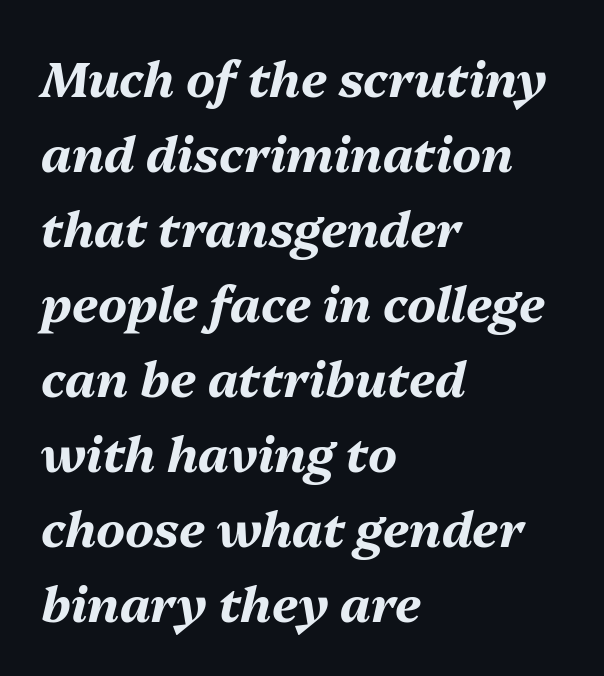
Tracking value appears to be zero — textbook default spacing. The rendering anchors every line to the left-hand side. A bare baseline throughout the passage. You can tell it's italic because the verticals aren't actually vertical. Typographic density is high because the face is bold.
